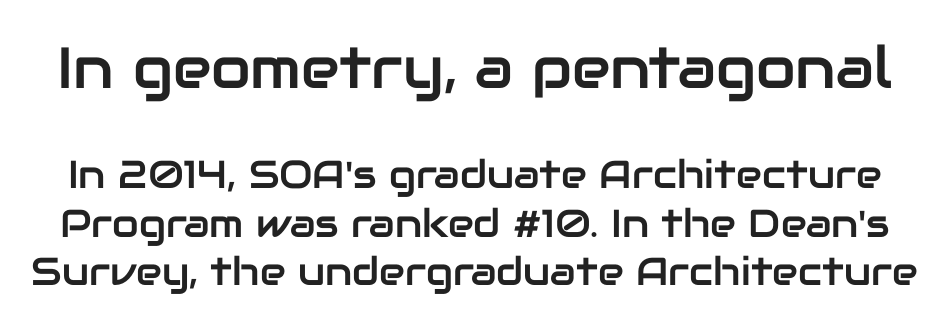
Type without underlining. Varying glyph widths throughout — classic text-font behaviour. Note: larger setting up top, smaller setting below. Compared with typical body copy, the letter spacing here is the same. How would I describe the line gaps? Plain and ordinary.
